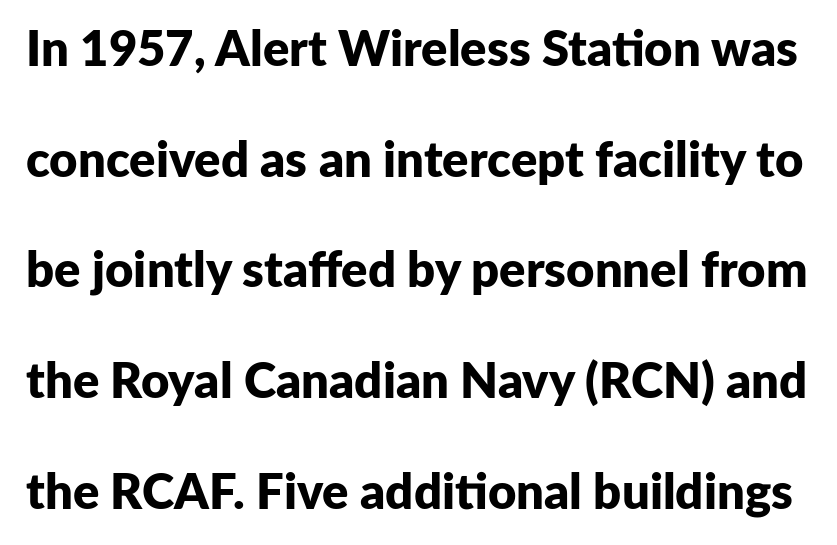
{"serif": "no", "italic": "no", "bold": "yes", "weight": "bold", "width": "normal", "stroke_contrast": "low", "x_height": "medium", "monospaced": "no", "underline": "no", "line_spacing": "loose", "line_spacing_ratio": 2.26, "letter_spacing": "normal", "letter_spacing_em": 0.0, "glyph_px": 49}
